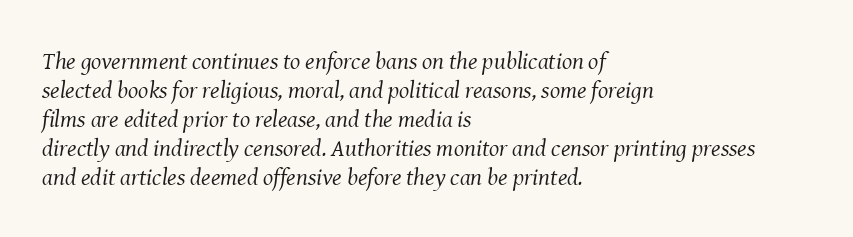
Q: Is the text bold? A: No.
Q: Is the text italic (slanted)? A: Yes, it leans right by about 8 degrees.
Q: Is the text underlined? A: No.
Q: How is the paragraph aligned? A: Left-aligned.
Q: Is the spacing between letters normal or unusually wide? A: Normal.
